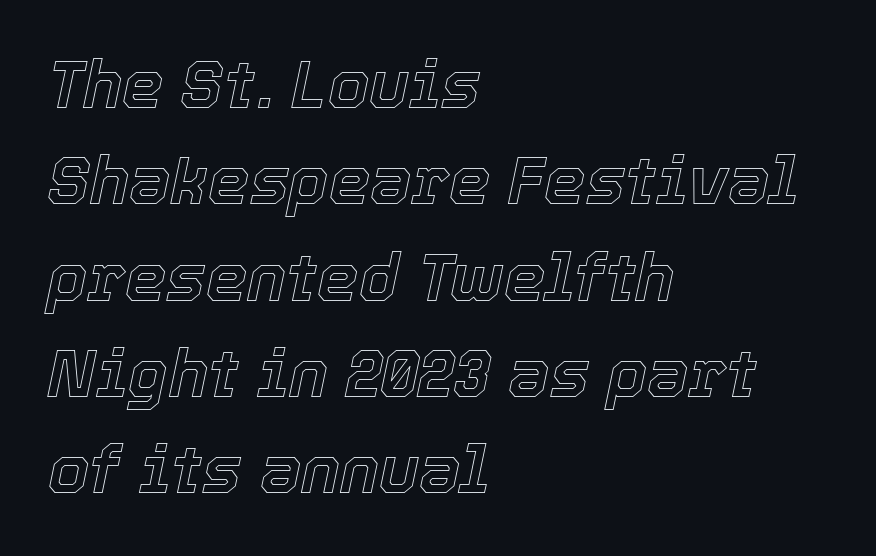
Q: Is the text italic (slanted)? A: Yes, it leans right by about 12 degrees.
Q: Is the text underlined? A: No.
Q: How is the paragraph aligned? A: Left-aligned.
Q: Is the spacing between letters normal or unusually wide? A: Normal.
Q: Is the spacing between lines tight, normal or loose? A: Normal.
Q: Width (condensed, normal, or wide)? A: Normal.
Q: x-height? A: Medium.
Q: Monospaced? A: No.
